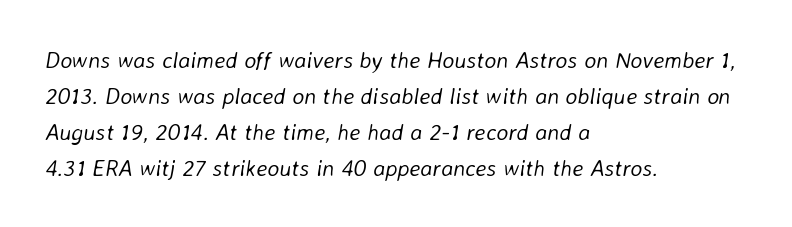
{"italic": "yes", "lean": "right", "slant_degrees": 8, "bold": "no", "underline": "no", "align": "left", "line_spacing": "normal", "line_spacing_ratio": 1.56, "letter_spacing": "normal", "letter_spacing_em": 0.0, "glyph_px": 23}
